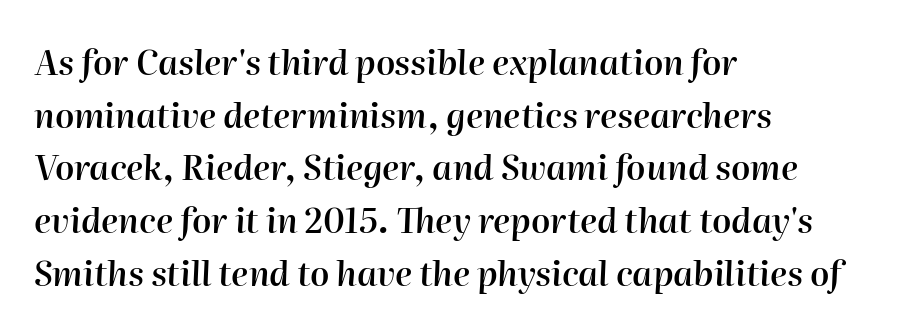
{"italic": "yes", "lean": "right", "slant_degrees": 2, "bold": "semi", "weight": "semibold", "width": "normal", "stroke_contrast": "high", "x_height": "medium", "monospaced": "no", "underline": "no", "align": "left", "line_spacing": "normal", "line_spacing_ratio": 1.55, "letter_spacing": "normal", "letter_spacing_em": 0.0, "glyph_px": 34}
